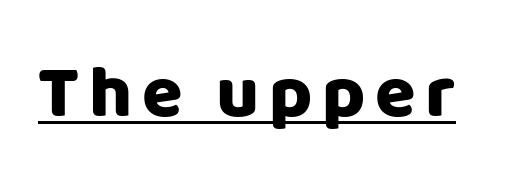
Q: Is the text italic (slanted)? A: No, it is upright.
Q: Is the typeface a serif or a sans-serif typeface? A: Sans-serif.
Q: Is the text underlined? A: Yes.
Q: Width (condensed, normal, or wide)? A: Normal.
Q: Stroke contrast? A: Low.
Q: x-height? A: Large.
Q: Monospaced? A: No.
